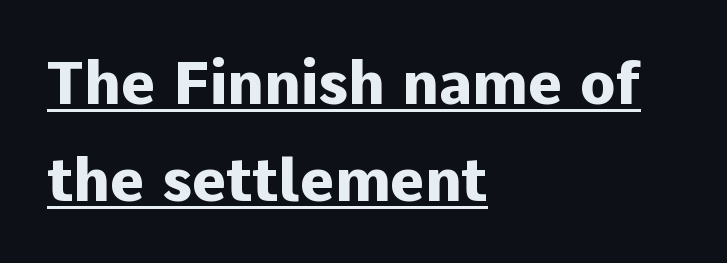
Q: Is the text bold? A: Yes.
Q: Is the text italic (slanted)? A: No, it is upright.
Q: Is the typeface a serif or a sans-serif typeface? A: Sans-serif.
Q: Is the text underlined? A: Yes.
Q: How is the paragraph aligned? A: Left-aligned.
Q: Is the spacing between letters normal or unusually wide? A: Normal.
Q: Is the spacing between lines tight, normal or loose? A: Normal.
Q: Width (condensed, normal, or wide)? A: Normal.
Q: Stroke contrast? A: Low.
Q: x-height? A: Medium.
Q: Monospaced? A: No.
